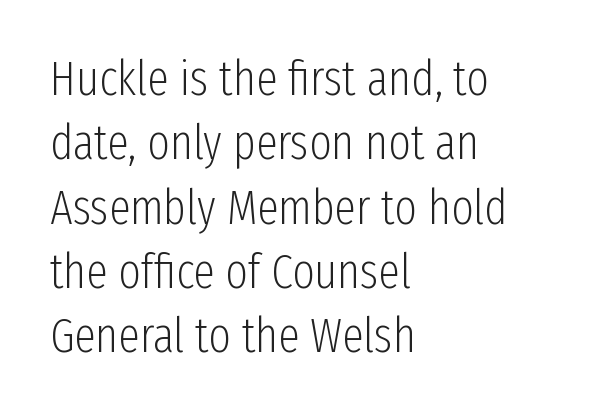
{"serif": "no", "italic": "no", "bold": "no", "weight": "light", "width": "condensed", "stroke_contrast": "low", "x_height": "medium", "monospaced": "no", "underline": "no", "align": "left", "line_spacing": "normal", "line_spacing_ratio": 1.34, "letter_spacing": "normal", "letter_spacing_em": 0.0, "glyph_px": 48}
